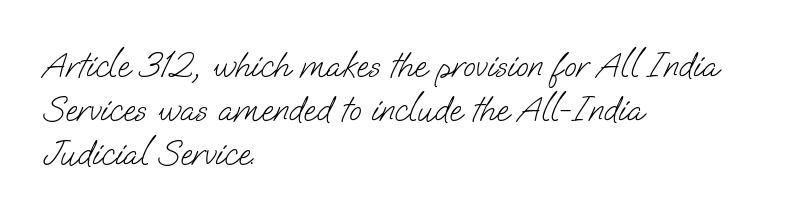
Letterform terminals end flat and unadorned throughout the passage. Horizontal alignment here is leftward, the default for most running prose. The letters advance in unequal steps, a hallmark of proportional type. On a weight scale, this lands at 450 or below.
